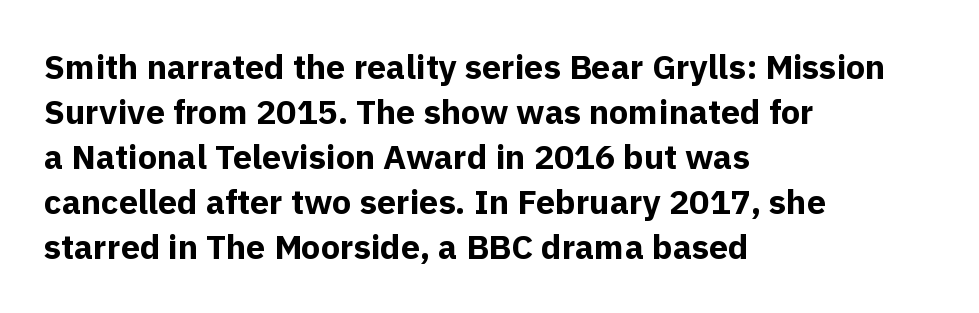
{"serif": "no", "italic": "no", "bold": "yes", "weight": "bold", "width": "normal", "x_height": "medium", "monospaced": "no", "underline": "no", "align": "left", "line_spacing": "normal", "line_spacing_ratio": 1.32, "letter_spacing": "normal", "letter_spacing_em": 0.0, "glyph_px": 34}
